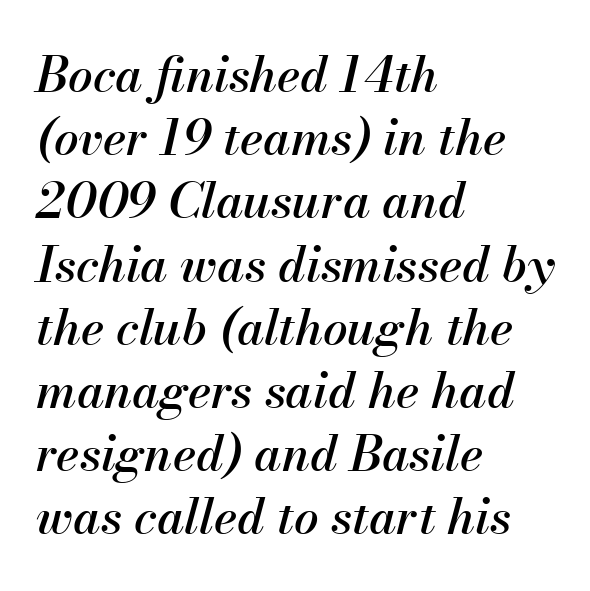
The image shows 49 px text type, italic (leaning right); set left-aligned, normal line spacing (1.29x), normal letter spacing, not underlined; medium stroke contrast and a small x-height.
